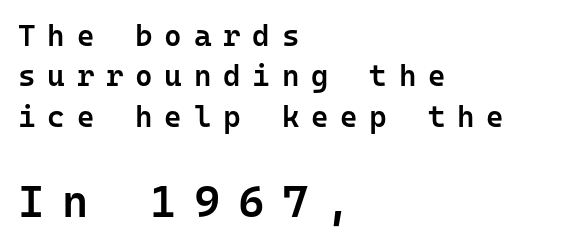
Q: Is the text bold? A: Semi-bold.
Q: Is the text italic (slanted)? A: No, it is upright.
Q: Is the typeface a serif or a sans-serif typeface? A: Sans-serif.
Q: Is the text underlined? A: No.
Q: How is the paragraph aligned? A: Left-aligned.
Q: Is the spacing between letters normal or unusually wide? A: Unusually wide.
Q: Is the spacing between lines tight, normal or loose? A: Normal.
Q: Which block of text is set in a larger size, the first (top) or the second (bottom)? A: The second (bottom) one.
Q: Width (condensed, normal, or wide)? A: Normal.
Q: Stroke contrast? A: Low.
Q: x-height? A: Medium.
Q: Monospaced? A: Yes.
